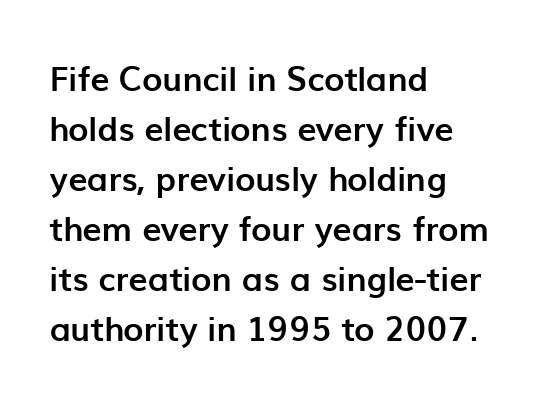
Q: Is the text bold? A: Yes.
Q: Is the text italic (slanted)? A: No, it is upright.
Q: Is the typeface a serif or a sans-serif typeface? A: Sans-serif.
Q: Is the text underlined? A: No.
Q: How is the paragraph aligned? A: Left-aligned.
Q: Is the spacing between letters normal or unusually wide? A: Normal.
Q: Is the spacing between lines tight, normal or loose? A: Normal.
Q: Width (condensed, normal, or wide)? A: Normal.
Q: Stroke contrast? A: Low.
Q: x-height? A: Medium.
Q: Monospaced? A: No.
